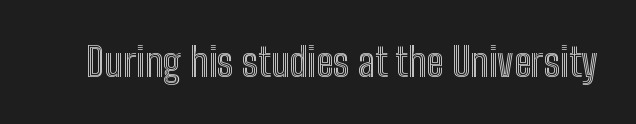
The image shows 39 px condensed type, upright; set normal letter spacing, not underlined; a medium x-height.
